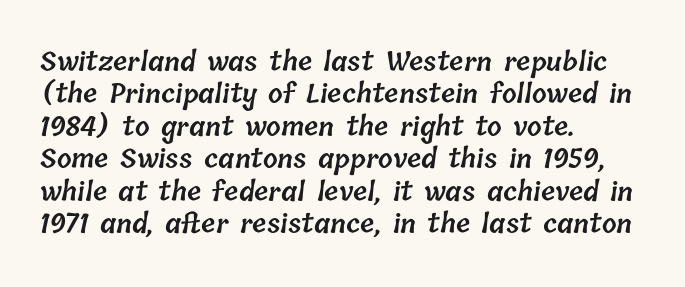
Q: Is the text bold? A: Semi-bold.
Q: Is the text underlined? A: No.
Q: How is the paragraph aligned? A: Left-aligned.
Q: Is the spacing between letters normal or unusually wide? A: Normal.
Q: Is the spacing between lines tight, normal or loose? A: Normal.
